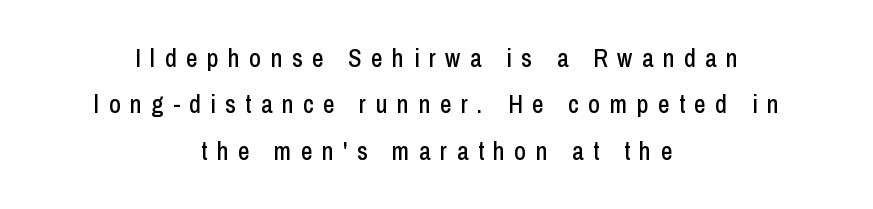
Does the copy run flush right? No — it is centered line by line. If you drew a line through each stem, it would be perfectly vertical. The type is letterspaced generously, with wide tracking. The glyphs are unaccompanied by any horizontal stroke below them.
